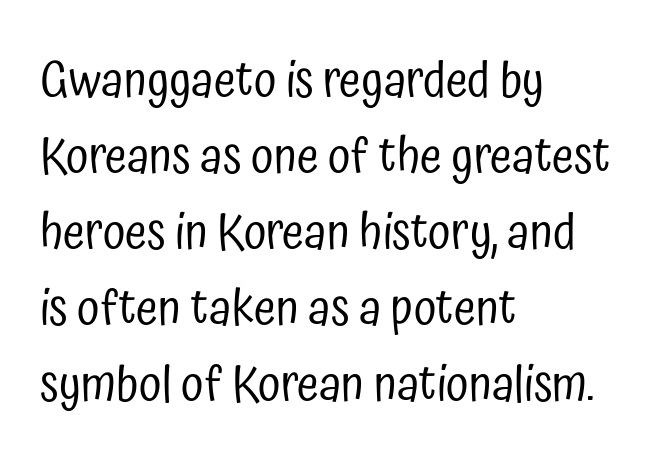
Each new line begins a customary step beneath the previous one. Look at the tracking — it's just the regular setting, nothing added. The type family on display is of the sans-serif kind. Varying glyph widths throughout — classic text-font behaviour.
